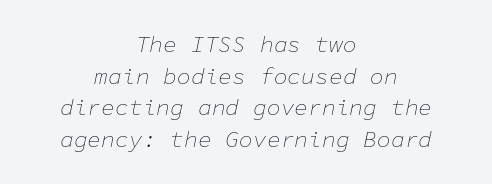
The image shows 23 px text type, italic (leaning right); set centered, normal line spacing (1.38x), normal letter spacing, not underlined.
